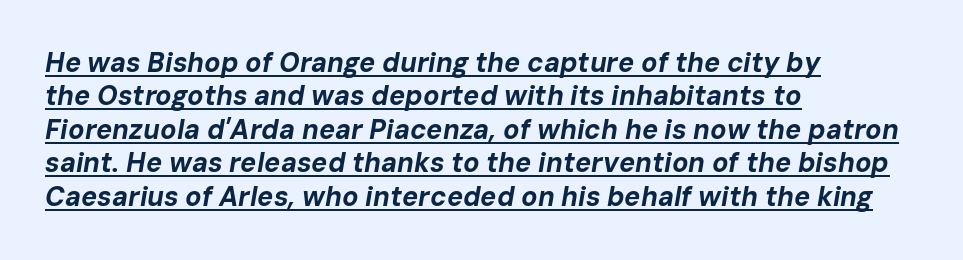
The rendered words wear a rule along their underside. In terms of weight, the rendering is a true, heavy bold. Slant detected: the letters are inclined. Each word holds together tightly as a unit, with standard inter-letter gaps. Alignment: flush left.
